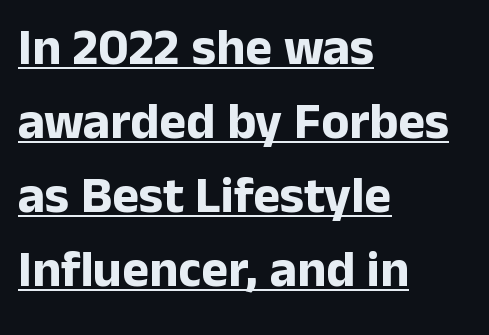
The image shows 51 px bold sans-serif type, upright; set left-aligned, normal line spacing (1.45x), normal letter spacing, underlined; low stroke contrast and a medium x-height.
